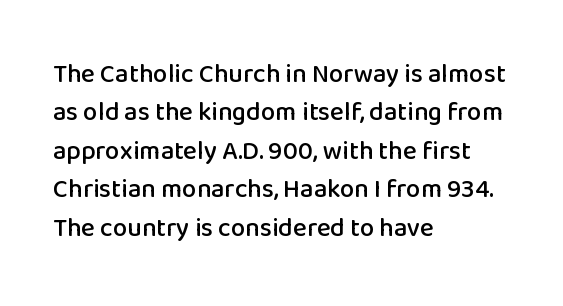
These lines keep a tight, regular rhythm from letter to letter. A student would call this left alignment; a typographer would say flush left, rag right. Descenders are the only things crossing below the line. Evenly set lines give the paragraph a standard silhouette. Ordinary non-slanted type is in use.
